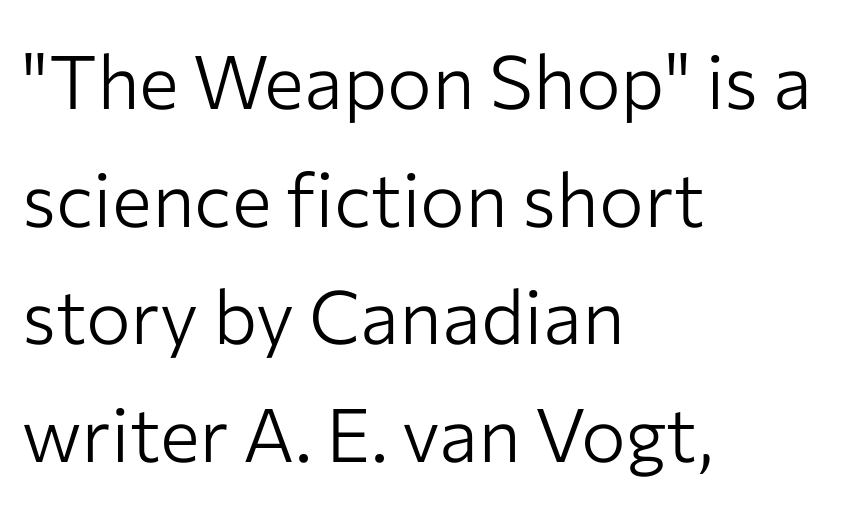
{"serif": "no", "italic": "no", "bold": "no", "weight": "light", "width": "normal", "stroke_contrast": "low", "x_height": "medium", "monospaced": "no", "underline": "no", "align": "left", "line_spacing": "normal", "line_spacing_ratio": 1.57, "letter_spacing": "normal", "letter_spacing_em": 0.0, "glyph_px": 75}
